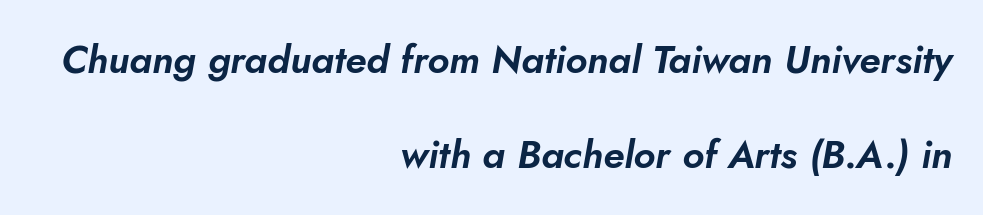
{"italic": "yes", "lean": "right", "slant_degrees": 10, "width": "normal", "stroke_contrast": "low", "x_height": "small", "monospaced": "no", "underline": "no", "align": "right", "line_spacing": "loose", "line_spacing_ratio": 2.44, "letter_spacing": "normal", "letter_spacing_em": 0.0, "glyph_px": 39}
